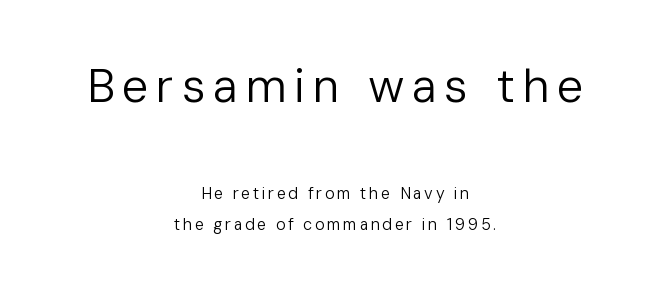
{"serif": "no", "italic": "no", "bold": "no", "weight": "regular", "width": "normal", "stroke_contrast": "low", "x_height": "medium", "monospaced": "no", "underline": "no", "align": "center", "line_spacing": "loose", "line_spacing_ratio": 1.93, "larger_block": "first", "size_ratio": 2.94, "glyph_px": 47}
